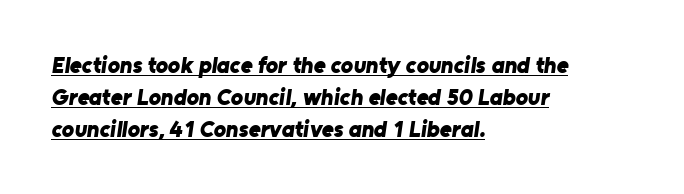
Q: Is the text bold? A: Yes.
Q: Is the text underlined? A: Yes.
Q: How is the paragraph aligned? A: Left-aligned.
Q: Is the spacing between letters normal or unusually wide? A: Normal.
Q: Is the spacing between lines tight, normal or loose? A: Normal.
